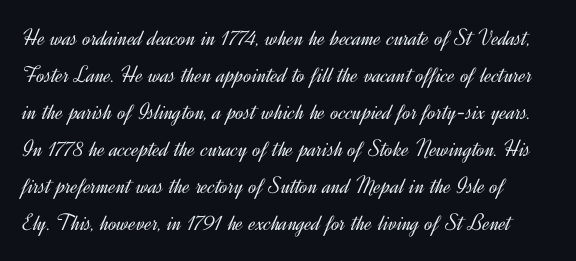
Nothing unusual about the tracking: characters are spaced as the font intends. Descenders hang freely into open space. These glyphs show unthickened strokes, regular width or finer. The passage shown stacks its lines at a standard gap.
